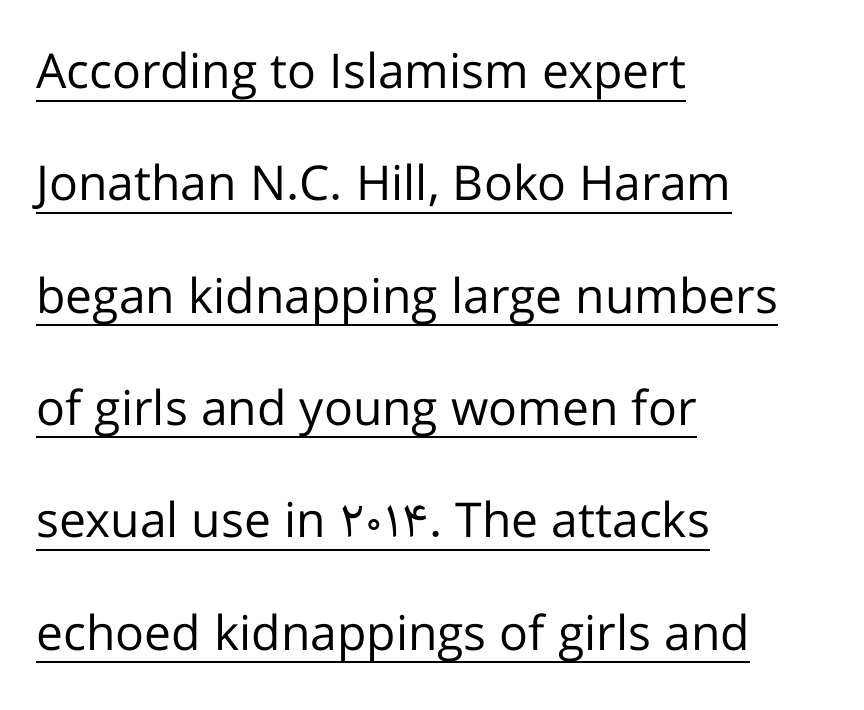
The image shows 48 px regular-weight sans-serif type, upright; set left-aligned, loose line spacing (2.34x), normal letter spacing, underlined; low stroke contrast and a medium x-height.
